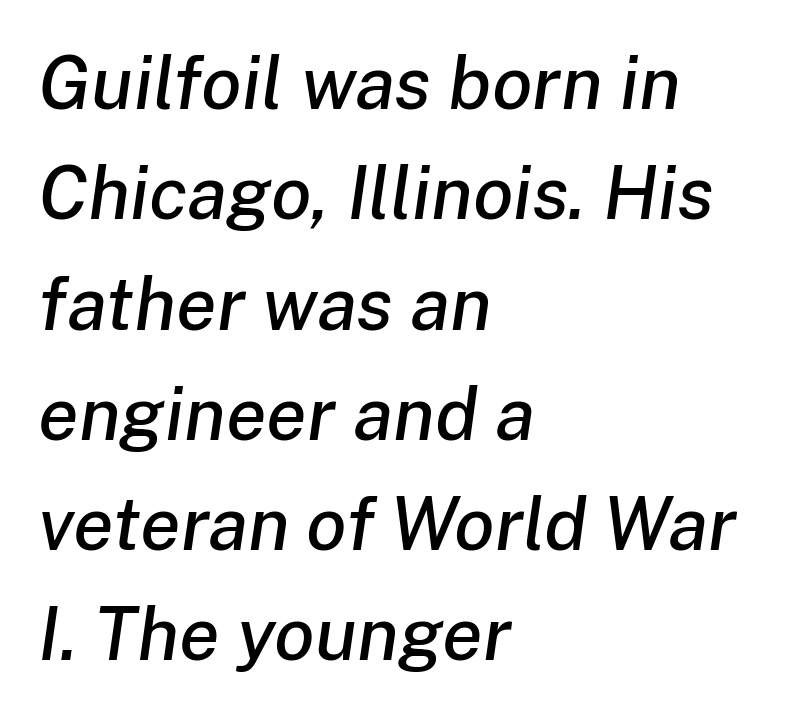
Each word holds together tightly as a unit, with standard inter-letter gaps. A bare baseline throughout the passage. These lines are set flush left with a ragged right edge. Note the varied advance widths — an 'i' is clearly narrower than an 'm'.
